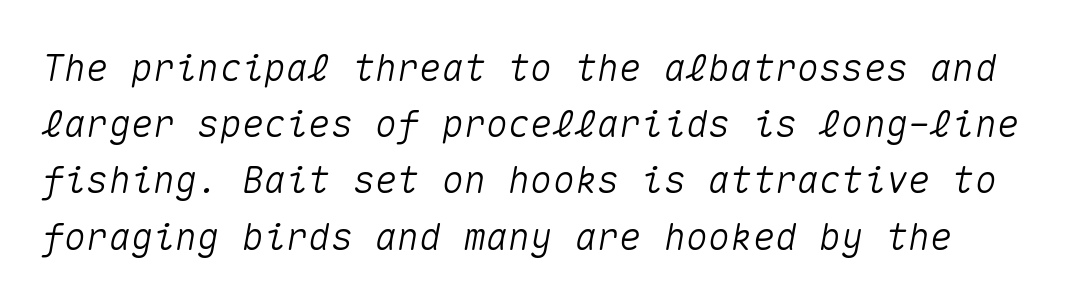
Q: Is the text italic (slanted)? A: Yes, it leans right by about 10 degrees.
Q: Is the text underlined? A: No.
Q: Is the spacing between letters normal or unusually wide? A: Normal.
Q: Is the spacing between lines tight, normal or loose? A: Normal.
Q: Width (condensed, normal, or wide)? A: Normal.
Q: Stroke contrast? A: Medium.
Q: x-height? A: Medium.
Q: Monospaced? A: Yes.
